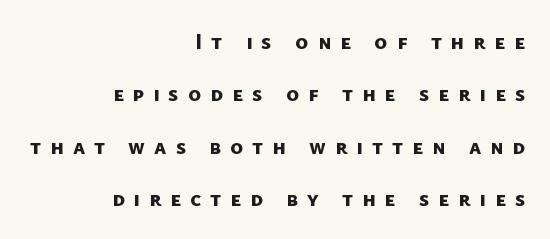
The image shows 22 px bold type; set right-aligned, loose line spacing (2.38x), unusually wide letter spacing (+0.41 em), not underlined.
